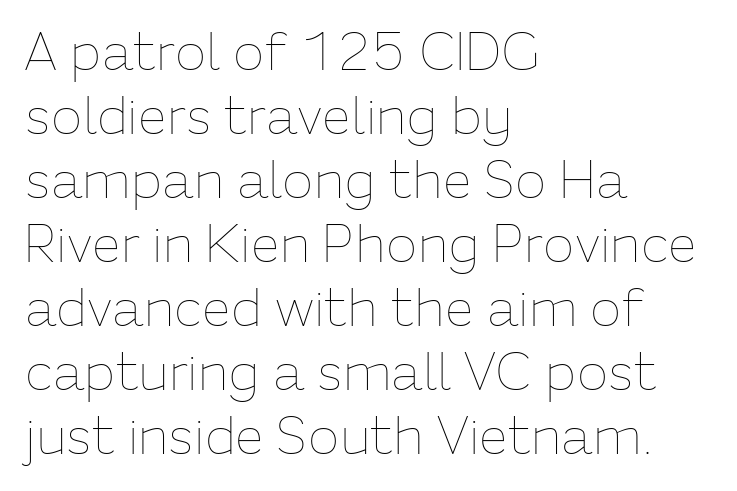
Q: Is the text bold? A: No.
Q: Is the text italic (slanted)? A: No, it is upright.
Q: Is the text underlined? A: No.
Q: How is the paragraph aligned? A: Left-aligned.
Q: Is the spacing between letters normal or unusually wide? A: Normal.
Q: Width (condensed, normal, or wide)? A: Normal.
Q: Stroke contrast? A: Low.
Q: x-height? A: Medium.
Q: Monospaced? A: No.
